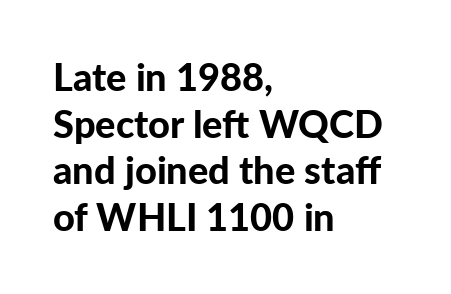
The specimen reads as upright at a glance. Unmarked baselines from the first word to the last. There is no visible air inserted between adjacent glyphs. Is this a fixed-width face? No — the glyphs have proportional, varying widths.
